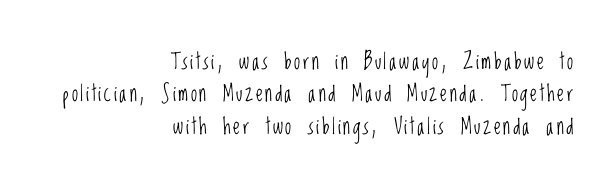
The image shows 22 px text type, upright; set right-aligned, normal line spacing (1.47x), not underlined.
